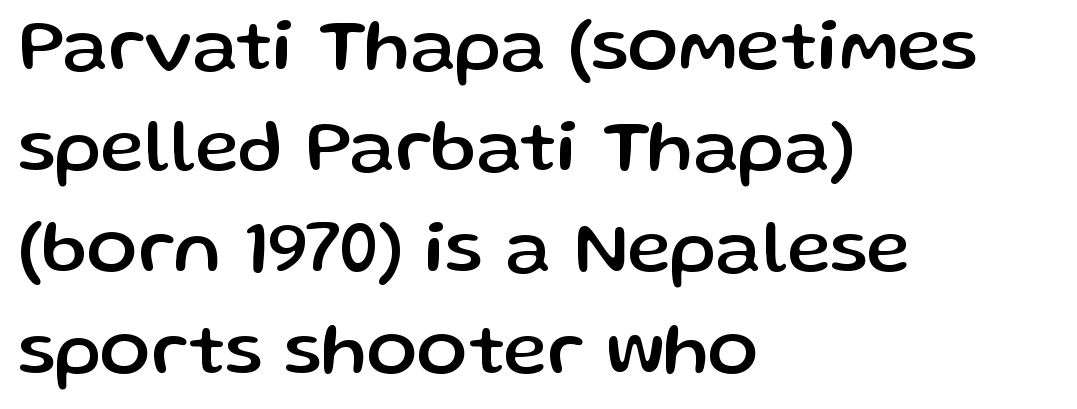
Q: Is the text italic (slanted)? A: No, it is upright.
Q: Is the typeface a serif or a sans-serif typeface? A: Sans-serif.
Q: Is the text underlined? A: No.
Q: How is the paragraph aligned? A: Left-aligned.
Q: Is the spacing between letters normal or unusually wide? A: Normal.
Q: Is the spacing between lines tight, normal or loose? A: Normal.
Q: Width (condensed, normal, or wide)? A: Normal.
Q: Stroke contrast? A: Low.
Q: x-height? A: Medium.
Q: Monospaced? A: No.
